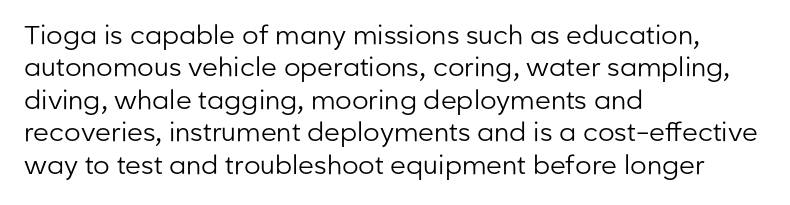
Line spacing here is normal. Nobody touched the tracking dial on this one. Quick note: underline off. Designer's note — italics off, roman on. The lines are quadded left.
